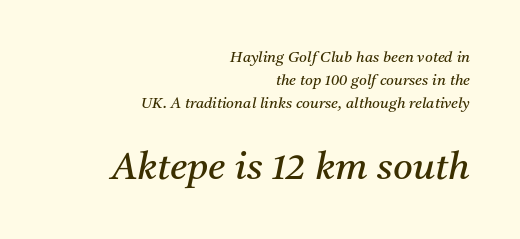
The font is comparable to plain body text, perhaps lighter. Descender tails drop into unmarked territory. Italic? Definitely — the glyphs are oblique. The compositor pushed each line to the right boundary. These lines are rendered in a variable-pitch font.
